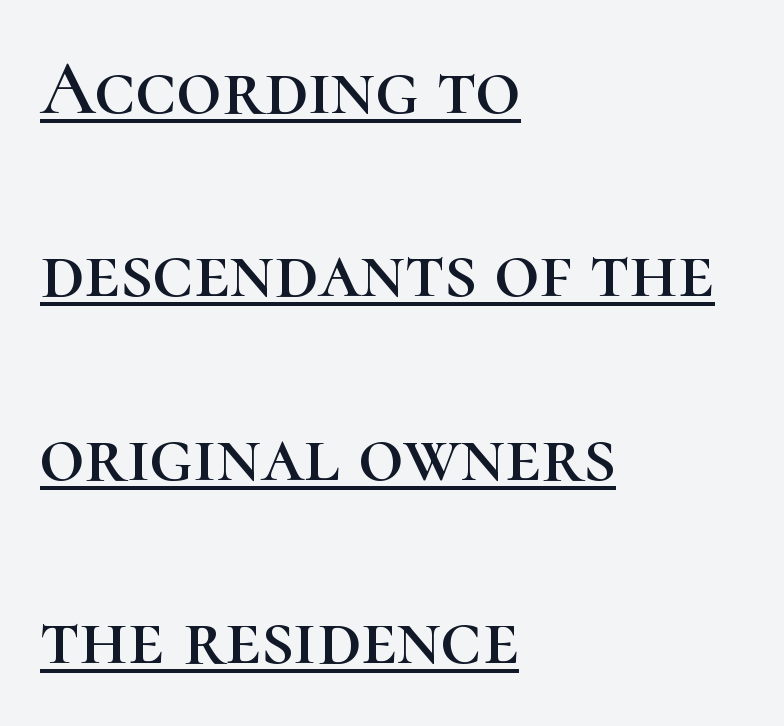
The image shows 78 px serif type, upright; set left-aligned, loose line spacing (2.35x), normal letter spacing, underlined; high stroke contrast and a medium x-height.
